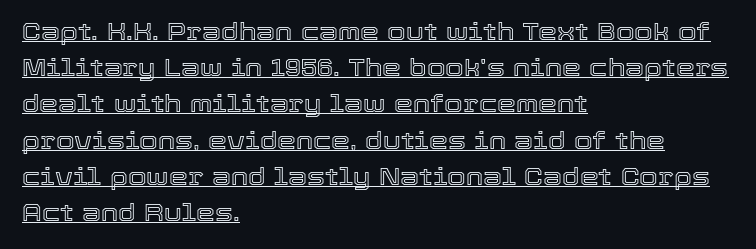
Q: Is the text italic (slanted)? A: No, it is upright.
Q: Is the text underlined? A: Yes.
Q: How is the paragraph aligned? A: Left-aligned.
Q: Is the spacing between letters normal or unusually wide? A: Normal.
Q: Is the spacing between lines tight, normal or loose? A: Normal.
